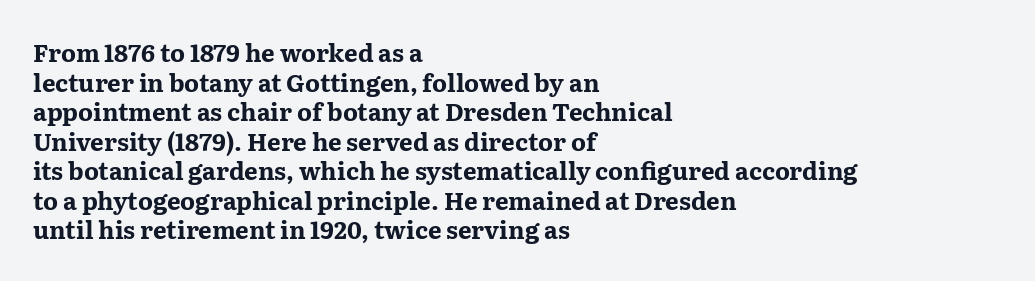
The image shows 24 px bold type, upright; set left-aligned, line spacing 1.23x, normal letter spacing, not underlined.
